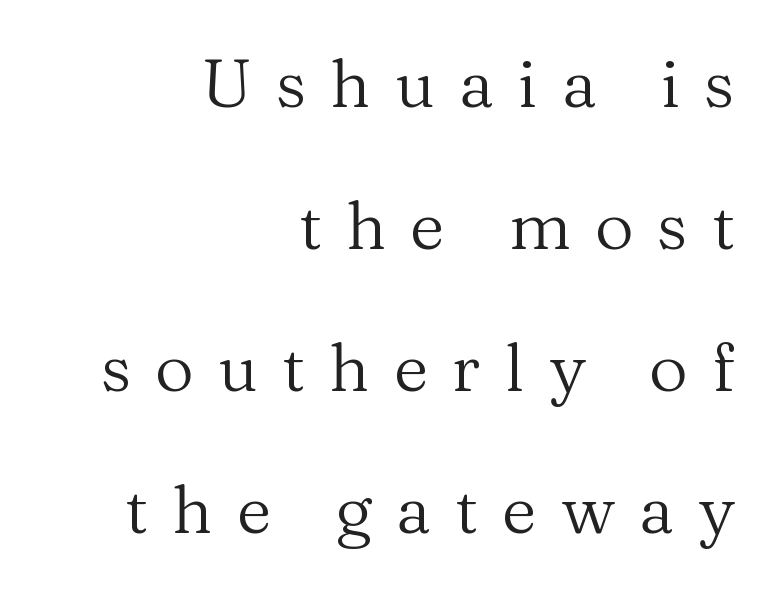
The image shows 68 px regular-weight serif type, upright; set right-aligned, loose line spacing (2.09x), unusually wide letter spacing (+0.35 em), not underlined; medium stroke contrast and a medium x-height.
